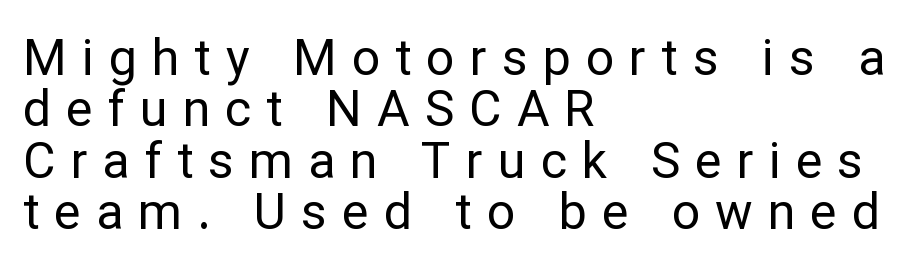
{"serif": "no", "italic": "no", "bold": "no", "weight": "regular", "width": "normal", "stroke_contrast": "low", "x_height": "medium", "monospaced": "no", "underline": "no", "align": "left", "line_spacing": "tight", "line_spacing_ratio": 1.03, "letter_spacing": "wide", "letter_spacing_em": 0.3, "glyph_px": 50}
